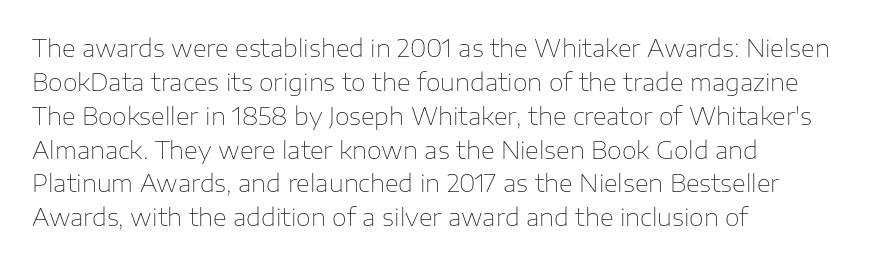
{"italic": "no", "bold": "no", "underline": "no", "align": "left", "line_spacing": "normal", "line_spacing_ratio": 1.41, "letter_spacing": "normal", "letter_spacing_em": 0.0, "glyph_px": 24}
